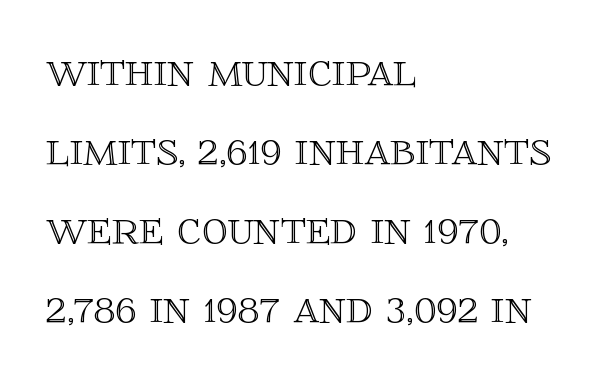
{"italic": "no", "width": "normal", "x_height": "large", "monospaced": "no", "underline": "no", "align": "left", "line_spacing": "normal", "line_spacing_ratio": 1.55, "letter_spacing": "normal", "letter_spacing_em": 0.0, "glyph_px": 51}
